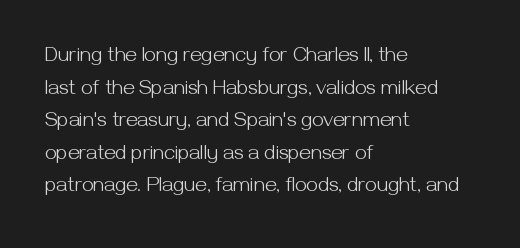
Q: Is the text bold? A: No.
Q: Is the text italic (slanted)? A: No, it is upright.
Q: Is the text underlined? A: No.
Q: How is the paragraph aligned? A: Left-aligned.
Q: Is the spacing between letters normal or unusually wide? A: Normal.
Q: Is the spacing between lines tight, normal or loose? A: Normal.
